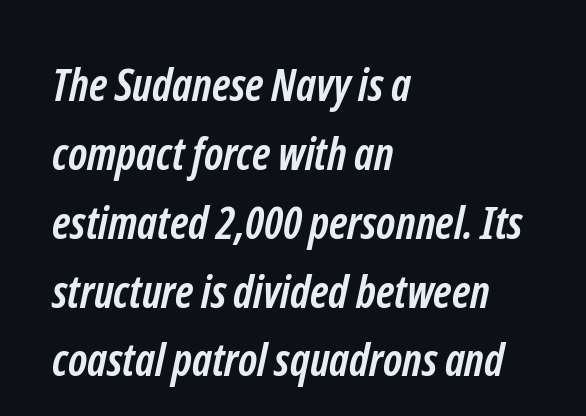
The image shows 45 px semibold, condensed sans-serif type; set left-aligned, normal line spacing (1.53x), normal letter spacing, not underlined; low stroke contrast and a medium x-height.
